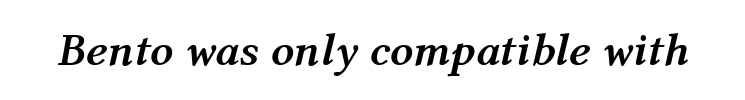
The whole block is typeset with a tilt. Character widths vary here, with narrow letters taking less room than wide ones. Descender tails drop into unmarked territory. What stands out about the letter spacing? Nothing — it is the standard amount. Pretty heavy lettering here — definitely bold.
